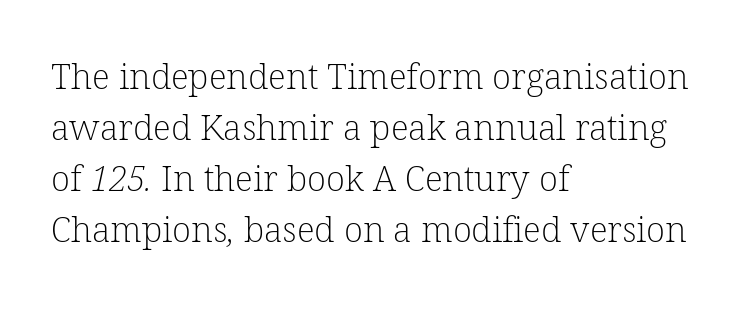
The setting favours the left margin, as ordinary paragraphs usually do. The face used here is proportionally spaced, like ordinary book or web type. Quick note: underline off. Counters stay open thanks to moderate or lighter strokes. The type family on display is of the serif kind. Spacing between characters is what you'd get straight out of the box.
